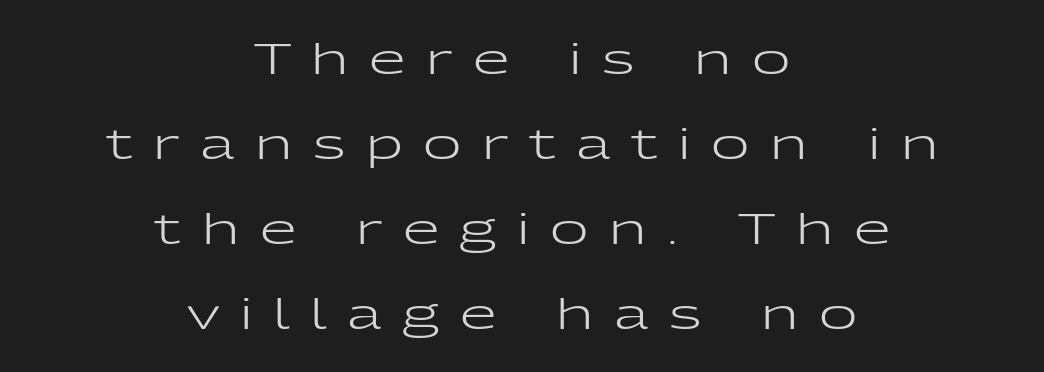
This is not heavy type; no bold has been used. Characters follow at a spacing far wider than the type designer built in. The lettering stays uniformly vertical, giving the passage a roman look. Letterform terminals end flat and unadorned throughout the passage.
